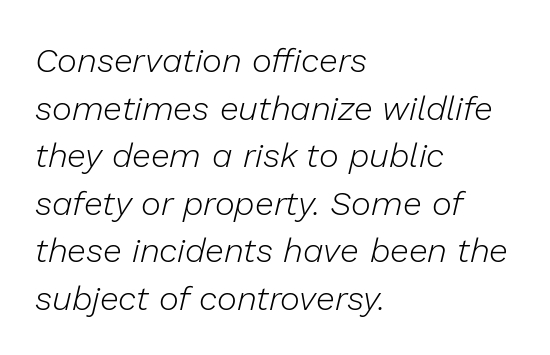
The passage shown stacks its lines at a standard gap. Just letters on the line, the space beneath them empty. Is the block centered? No — it sits flush against the left margin. The horizontal fit of the characters is conventional and even. Emphasis-style slanted type is in use.
